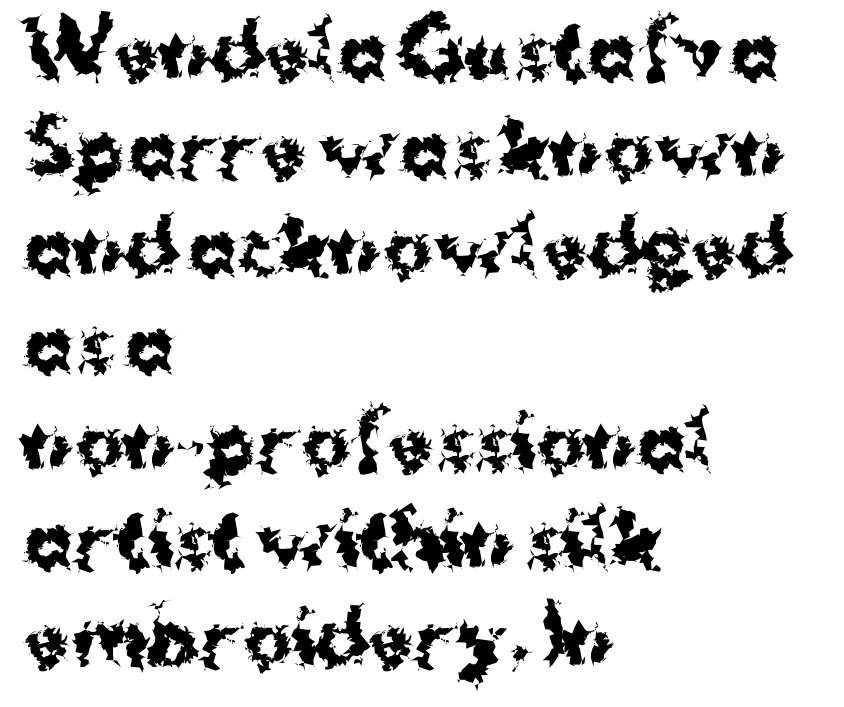
{"serif": "no", "italic": "no", "bold": "yes", "weight": "bold", "width": "normal", "stroke_contrast": "medium", "x_height": "medium", "monospaced": "no", "underline": "no", "align": "left", "line_spacing": "normal", "line_spacing_ratio": 1.34, "letter_spacing": "normal", "letter_spacing_em": 0.0, "glyph_px": 73}
